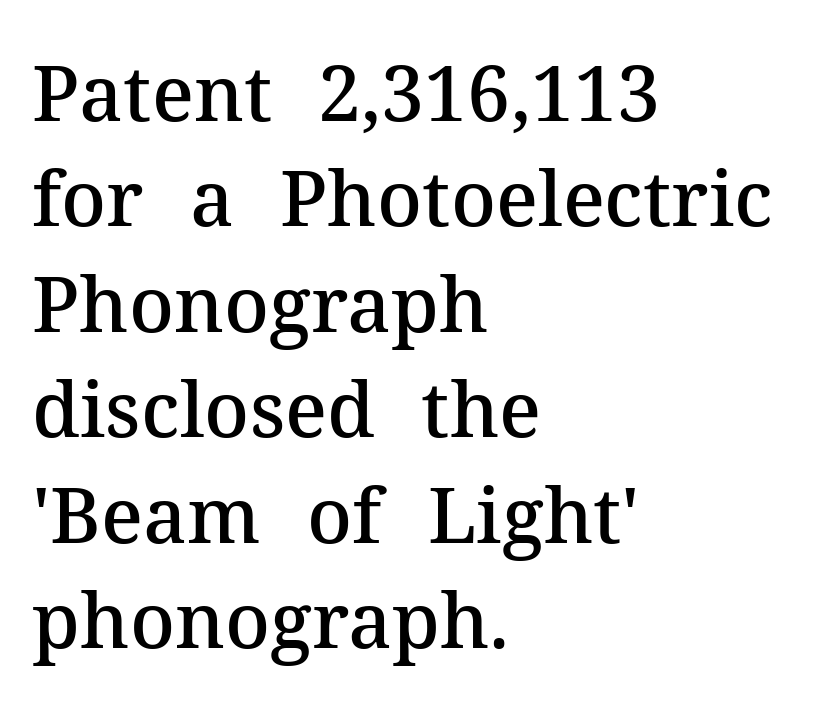
You can tell it's not italic because the verticals are truly vertical. The strokes are fattened partway — semibold, not bold. Is there much room between lines? A standard amount, neither cramped nor airy. Letter spacing: default. Notice how the passage keeps a crisp vertical edge on the left only. Look at the bottom of the vertical strokes: they flare into serifs here.
